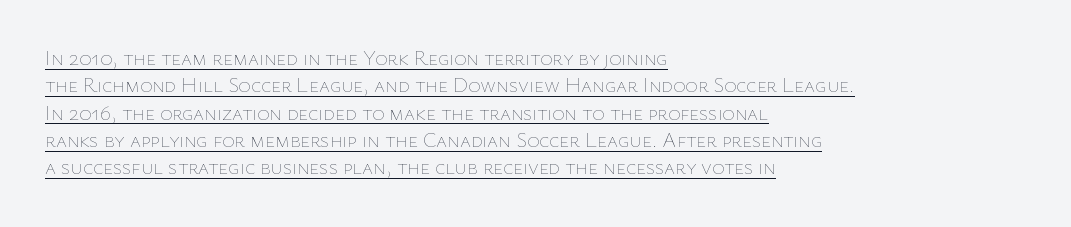
The passage shown is not bold in any degree. Typeset ragged right — the left edge is the straight one. Underlining? Definitely there. The face used here is rendered with its standard letterfit.
